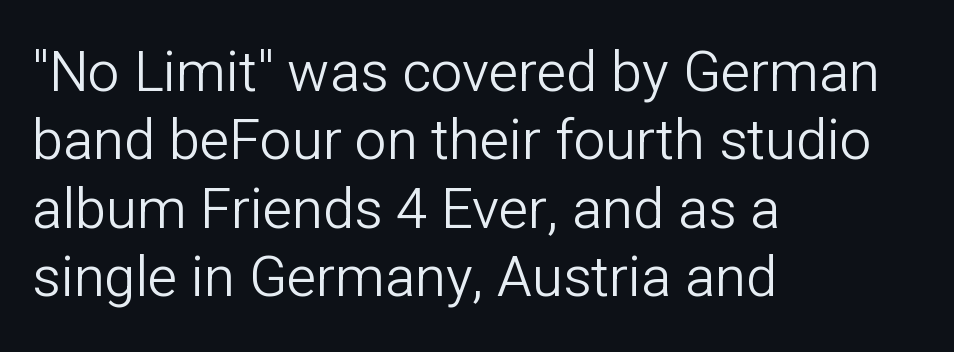
No italicization has been applied; the sample stays upright. These glyphs show unthickened strokes, regular width or finer. Caption: multi-line text, flush left, ragged right. Students, note that the glyphs here touch the page at normal intervals.
